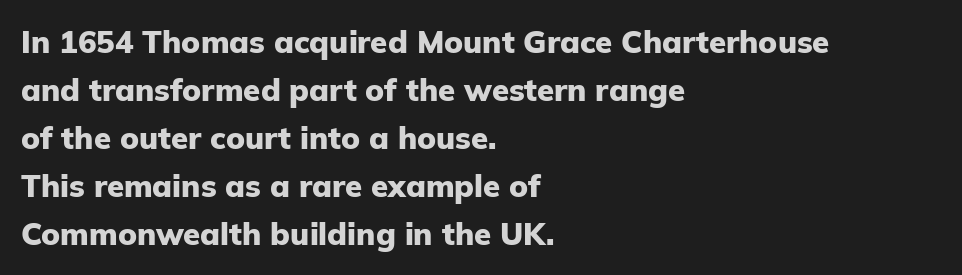
Q: Is the text bold? A: Yes.
Q: Is the text italic (slanted)? A: No, it is upright.
Q: Is the typeface a serif or a sans-serif typeface? A: Sans-serif.
Q: Is the text underlined? A: No.
Q: How is the paragraph aligned? A: Left-aligned.
Q: Is the spacing between letters normal or unusually wide? A: Normal.
Q: Is the spacing between lines tight, normal or loose? A: Normal.
Q: Width (condensed, normal, or wide)? A: Normal.
Q: Stroke contrast? A: Low.
Q: x-height? A: Medium.
Q: Monospaced? A: No.
